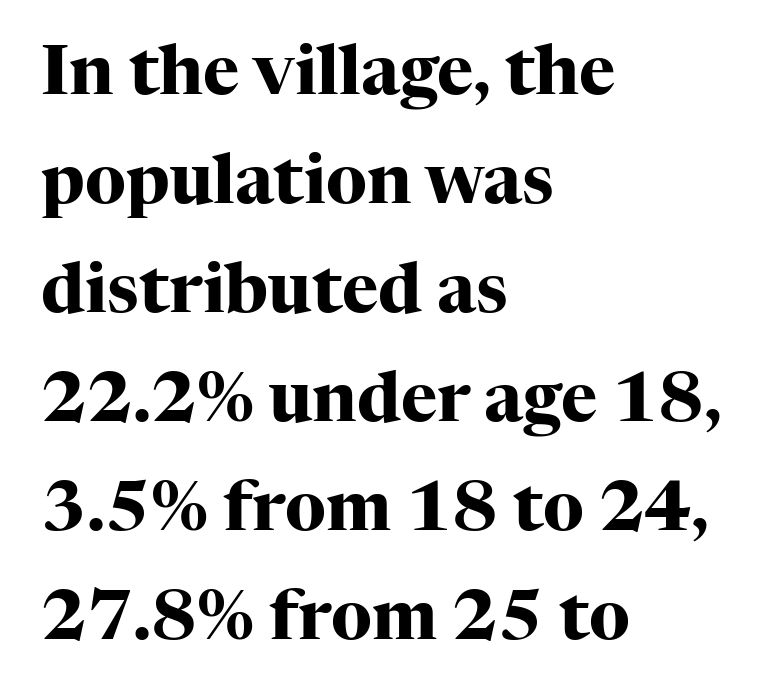
{"serif": "yes", "italic": "no", "bold": "yes", "weight": "heavy", "width": "normal", "stroke_contrast": "high", "x_height": "medium", "monospaced": "no", "underline": "no", "align": "left", "line_spacing": "normal", "line_spacing_ratio": 1.58, "letter_spacing": "normal", "letter_spacing_em": 0.0, "glyph_px": 69}
